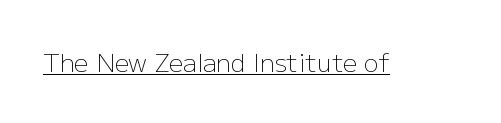
The letterforms sit at book weight or below. Posture: upright roman. Here the glyphs are tracked normally, forming tight word shapes. The words here are underlined.
